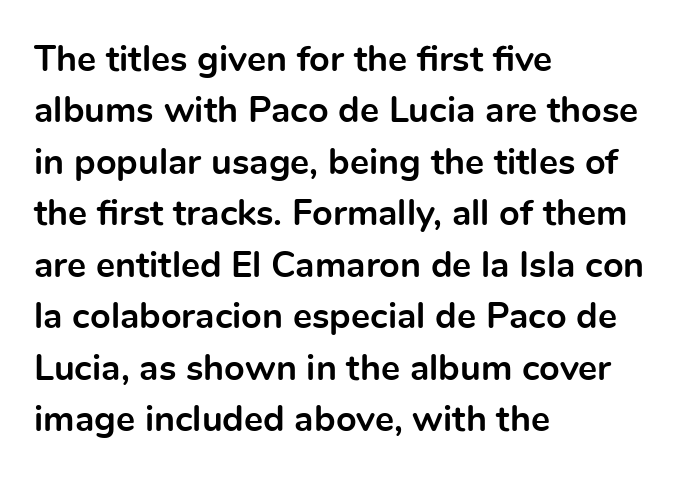
Q: Is the text bold? A: Yes.
Q: Is the text italic (slanted)? A: No, it is upright.
Q: Is the typeface a serif or a sans-serif typeface? A: Sans-serif.
Q: Is the text underlined? A: No.
Q: How is the paragraph aligned? A: Left-aligned.
Q: Is the spacing between letters normal or unusually wide? A: Normal.
Q: Is the spacing between lines tight, normal or loose? A: Normal.
Q: Width (condensed, normal, or wide)? A: Normal.
Q: x-height? A: Medium.
Q: Monospaced? A: No.
